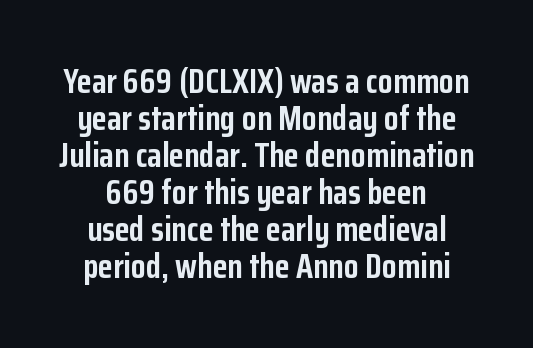
The image shows 34 px semibold, condensed sans-serif type, upright; set centered, tight line spacing (1.09x), normal letter spacing, not underlined; low stroke contrast and a medium x-height.
